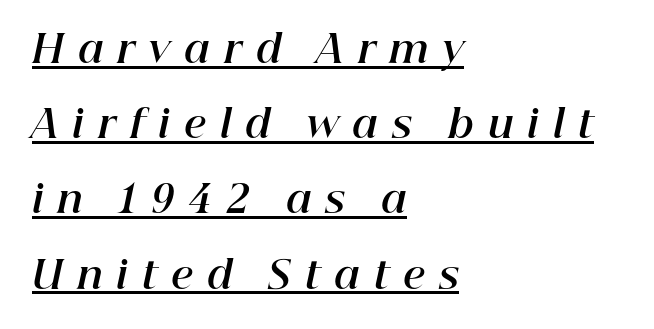
The text carries the slant typical of an italic or oblique font. The paragraph shown leans on its left margin. The face used here appears with an underline applied. Plenty of ink on the page — the face is bold. You could not count columns in this text — the font is proportionally spaced. Caption: expanded tracking, letters set apart.
